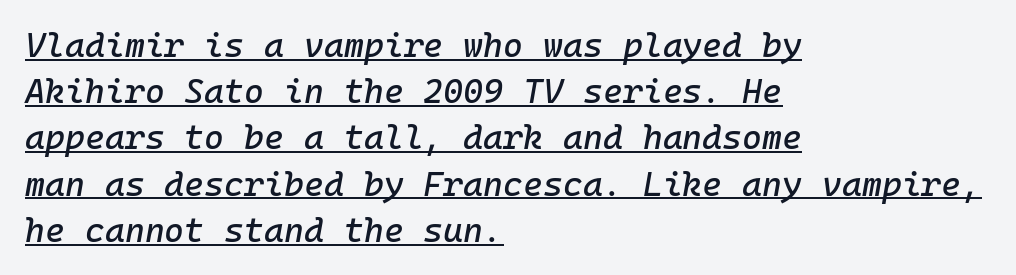
The leading is moderate, giving the passage an even texture. Note the uniform advance width — an 'i' takes as much space as an 'm'. These lines keep a tight, regular rhythm from letter to letter. Notice how the passage keeps a crisp vertical edge on the left only.
